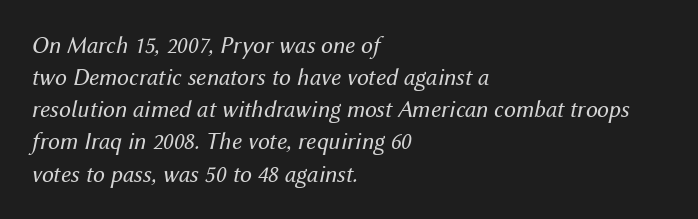
Q: Is the text bold? A: No.
Q: Is the text italic (slanted)? A: Yes, it leans right by about 12 degrees.
Q: Is the text underlined? A: No.
Q: How is the paragraph aligned? A: Left-aligned.
Q: Is the spacing between letters normal or unusually wide? A: Normal.
Q: Is the spacing between lines tight, normal or loose? A: Normal.
